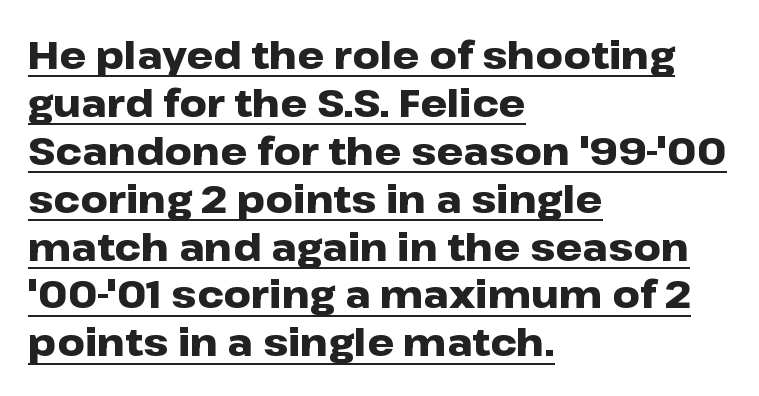
The image shows 38 px heavy, wide sans-serif type, upright; set left-aligned, normal line spacing (1.26x), normal letter spacing, underlined; low stroke contrast and a medium x-height.
